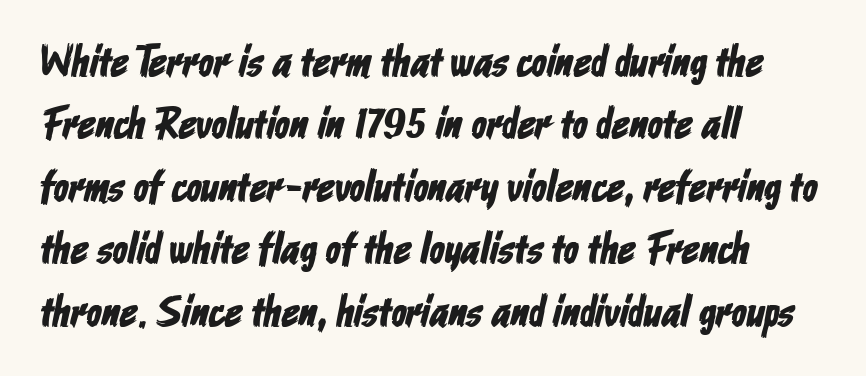
The image shows 44 px condensed sans-serif type; set left-aligned, normal line spacing (1.42x), normal letter spacing, not underlined; low stroke contrast and a medium x-height.
